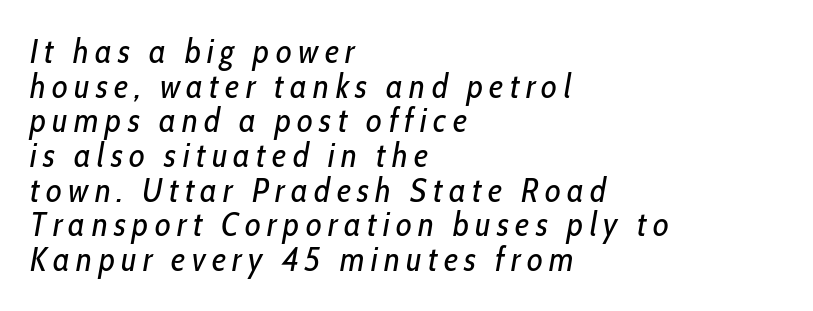
The image shows 34 px regular-weight, condensed type, italic (leaning right); set left-aligned, tight line spacing (1.02x), not underlined; low stroke contrast and a medium x-height.
